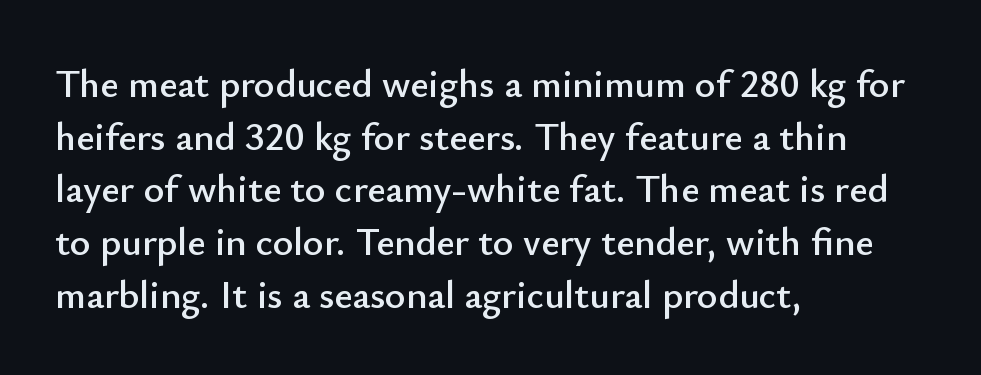
Unlike italic type, these characters show no tilt at all. Honestly, the row spacing looks completely unremarkable. The letters advance in unequal steps, a hallmark of proportional type. No word sits above an underline. The type is set solid horizontally, with unmodified tracking.
